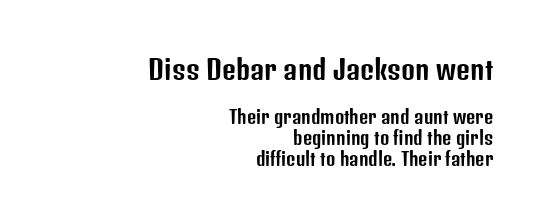
Where is the straight margin? On the right. The space beneath each line is pristine and unruled. The letters sit at their default tracking, neither squeezed nor spread. This sample uses an upright cut, with every glyph sitting square on the baseline. Block one is the big one; block two sits smaller underneath.
